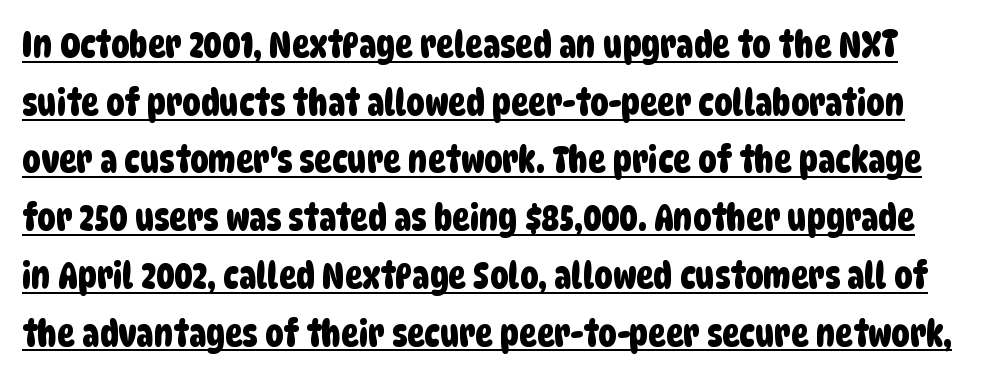
Each letter's strokes conclude bluntly, with no projecting serifs. Think of a printed novel: that variable character pitch is what you see here. Observe the ordinary spacing: letters are neighbours, not strangers. A typographer would call this underscored text. Does the leading feel generous? No, just average.
